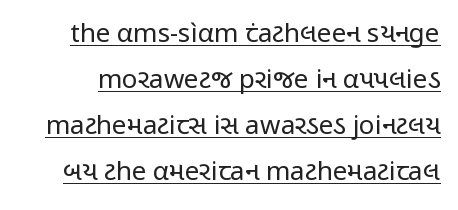
The image shows 26 px text type, upright; set line spacing 1.77x, normal letter spacing, underlined.
